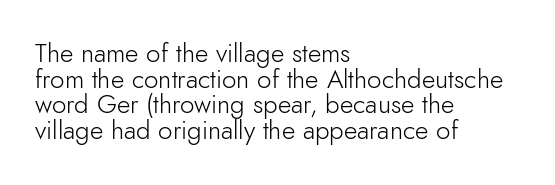
Q: Is the text bold? A: No.
Q: Is the text italic (slanted)? A: No, it is upright.
Q: Is the text underlined? A: No.
Q: How is the paragraph aligned? A: Left-aligned.
Q: Is the spacing between letters normal or unusually wide? A: Normal.
Q: Is the spacing between lines tight, normal or loose? A: Tight.
